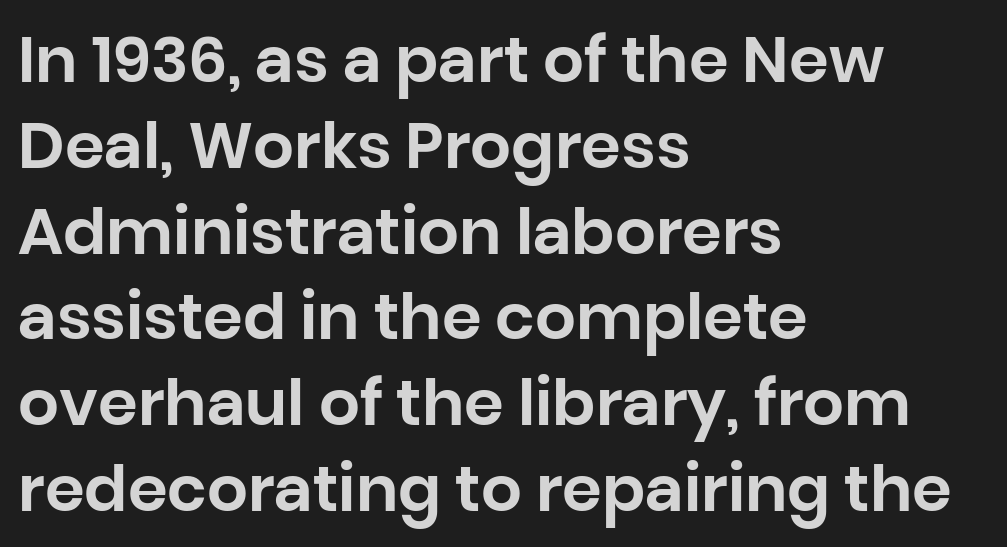
The image shows 64 px sans-serif type, upright; set left-aligned, normal line spacing (1.34x), normal letter spacing, not underlined; low stroke contrast and a large x-height.
